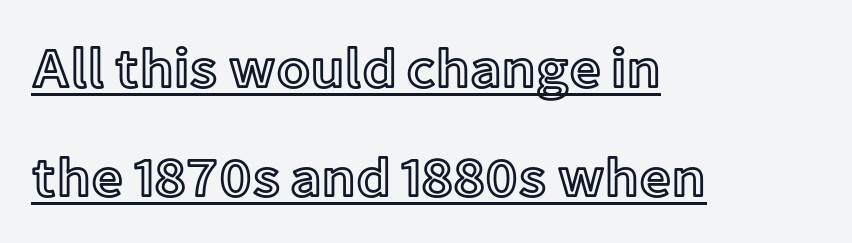
Q: Is the text italic (slanted)? A: No, it is upright.
Q: Is the text underlined? A: Yes.
Q: How is the paragraph aligned? A: Left-aligned.
Q: Is the spacing between letters normal or unusually wide? A: Normal.
Q: Is the spacing between lines tight, normal or loose? A: Loose.
Q: Width (condensed, normal, or wide)? A: Normal.
Q: x-height? A: Medium.
Q: Monospaced? A: No.
